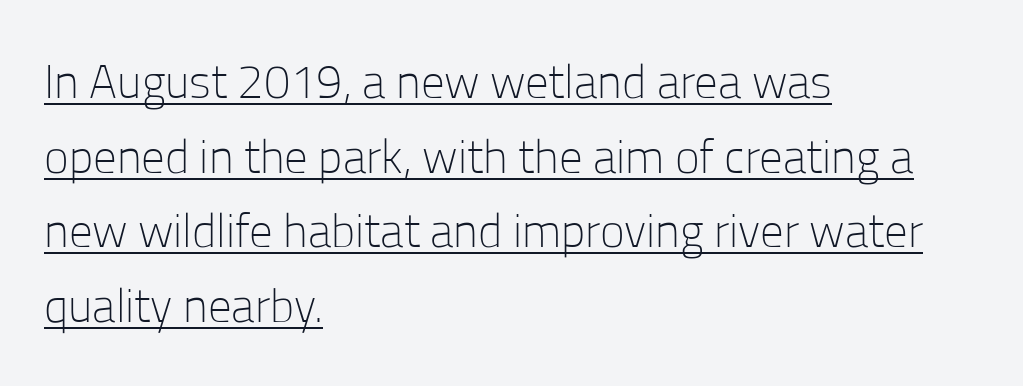
Q: Is the text bold? A: No.
Q: Is the text italic (slanted)? A: No, it is upright.
Q: Is the typeface a serif or a sans-serif typeface? A: Sans-serif.
Q: Is the text underlined? A: Yes.
Q: How is the paragraph aligned? A: Left-aligned.
Q: Is the spacing between letters normal or unusually wide? A: Normal.
Q: Is the spacing between lines tight, normal or loose? A: Normal.
Q: Width (condensed, normal, or wide)? A: Normal.
Q: Stroke contrast? A: Low.
Q: x-height? A: Medium.
Q: Monospaced? A: No.
